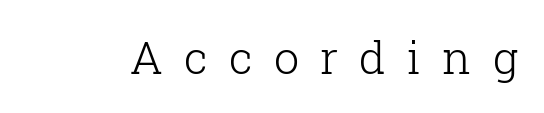
{"serif": "yes", "italic": "no", "bold": "no", "weight": "light", "width": "normal", "stroke_contrast": "low", "x_height": "medium", "monospaced": "no", "underline": "no", "letter_spacing": "wide", "letter_spacing_em": 0.47, "glyph_px": 45}
